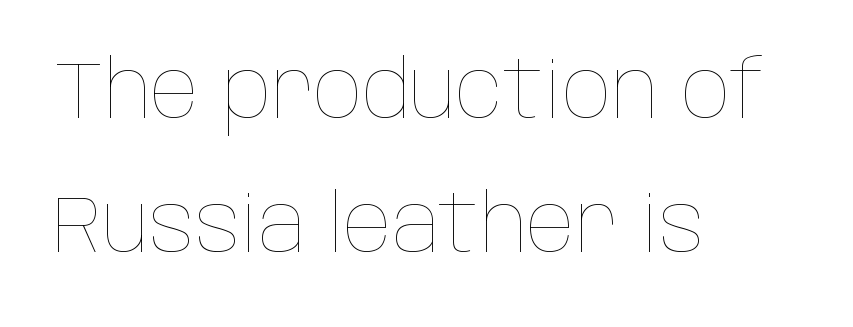
The image shows 80 px thin, condensed type, upright; set left-aligned, normal line spacing (1.68x), normal letter spacing, not underlined; low stroke contrast and a large x-height.
